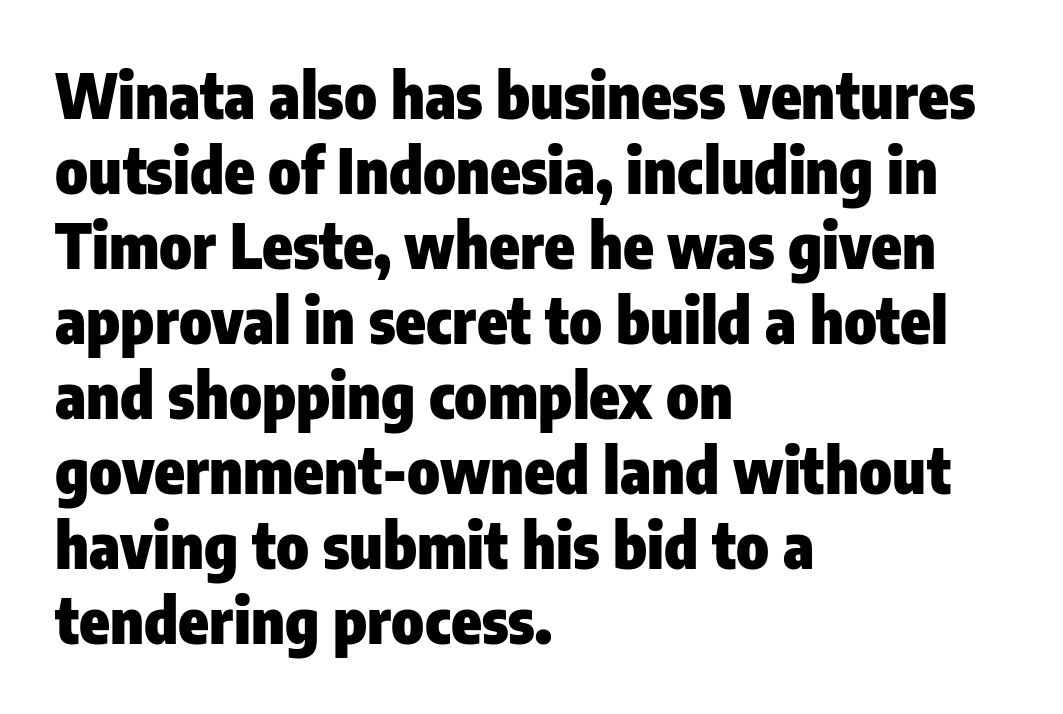
Is this a fixed-width face? No — the glyphs have proportional, varying widths. Has an underline been added? It has not. Vertical strokes here are truly vertical. These lines keep a tight, regular rhythm from letter to letter. On the weight axis this lands at bold, roughly 700.
